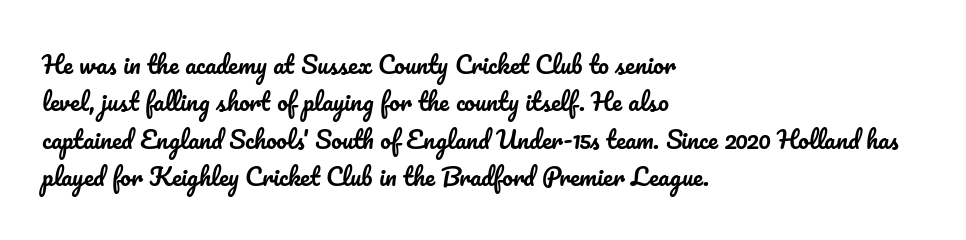
The image shows 24 px text type; set left-aligned, normal line spacing (1.56x), normal letter spacing, not underlined.
